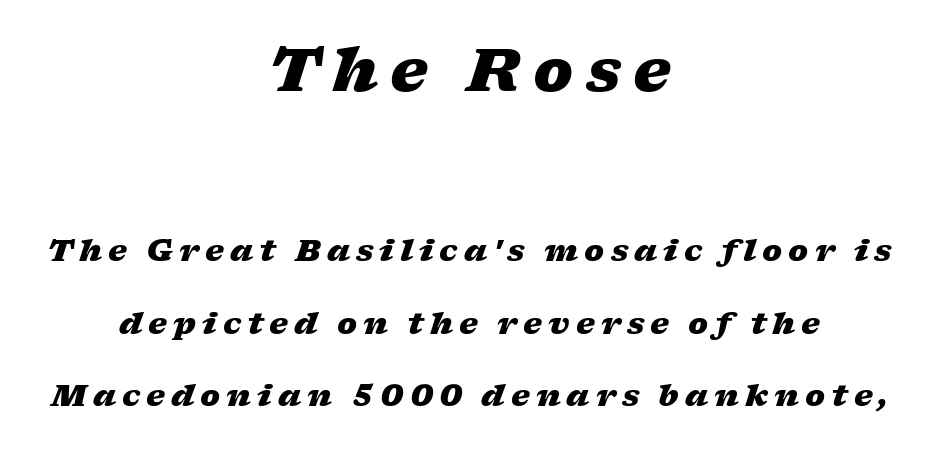
The image shows 60 px heavy, wide type, italic (leaning right); set centered, loose line spacing (2.42x), unusually wide letter spacing (+0.2 em), not underlined; the first (top) block is 2.0x larger; low stroke contrast and a medium x-height.
